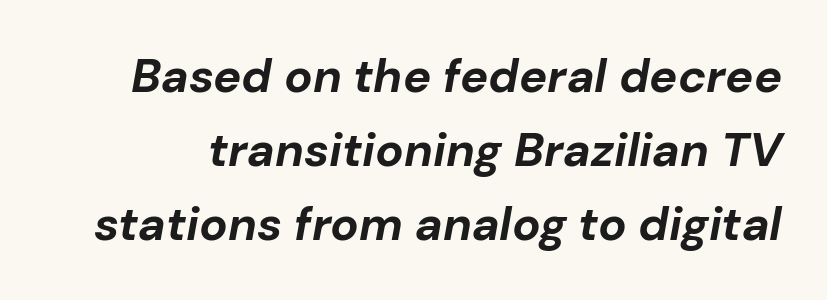
The image shows 47 px bold type, italic (leaning right); set normal line spacing (1.57x), normal letter spacing, not underlined; low stroke contrast and a medium x-height.
